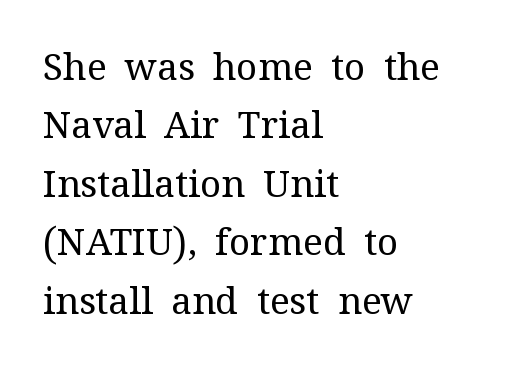
{"serif": "yes", "italic": "no", "bold": "no", "weight": "regular", "width": "normal", "stroke_contrast": "medium", "x_height": "medium", "monospaced": "no", "underline": "no", "align": "left", "line_spacing": "normal", "line_spacing_ratio": 1.58, "letter_spacing": "normal", "letter_spacing_em": 0.0, "glyph_px": 37}
